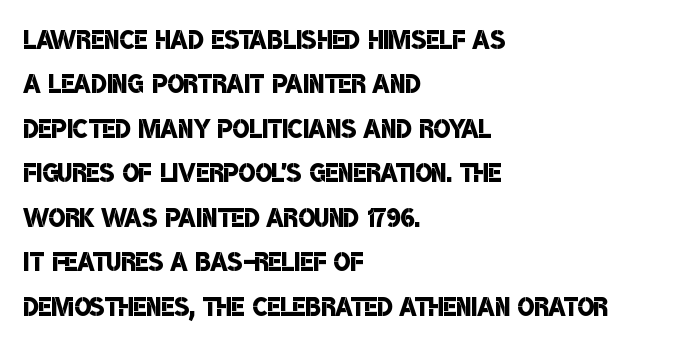
Q: Is the text bold? A: Semi-bold.
Q: Is the typeface a serif or a sans-serif typeface? A: Sans-serif.
Q: Is the text underlined? A: No.
Q: How is the paragraph aligned? A: Left-aligned.
Q: Is the spacing between letters normal or unusually wide? A: Normal.
Q: Is the spacing between lines tight, normal or loose? A: Normal.
Q: Width (condensed, normal, or wide)? A: Condensed.
Q: Stroke contrast? A: Low.
Q: x-height? A: Large.
Q: Monospaced? A: No.
